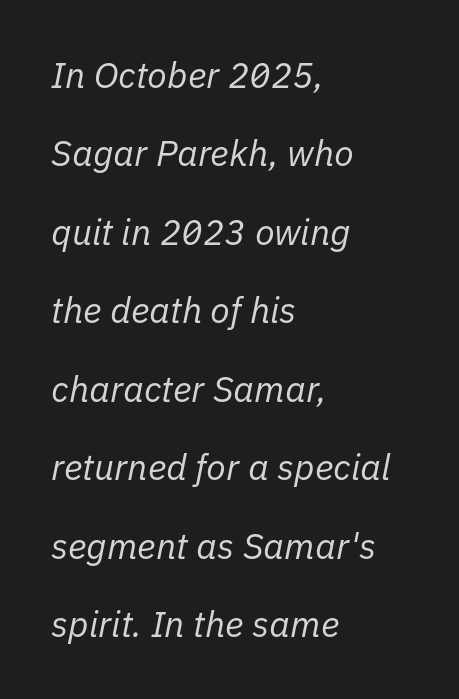
The image shows 36 px regular-weight type, italic (leaning right); set left-aligned, loose line spacing (2.18x), normal letter spacing, not underlined; low stroke contrast and a medium x-height.
